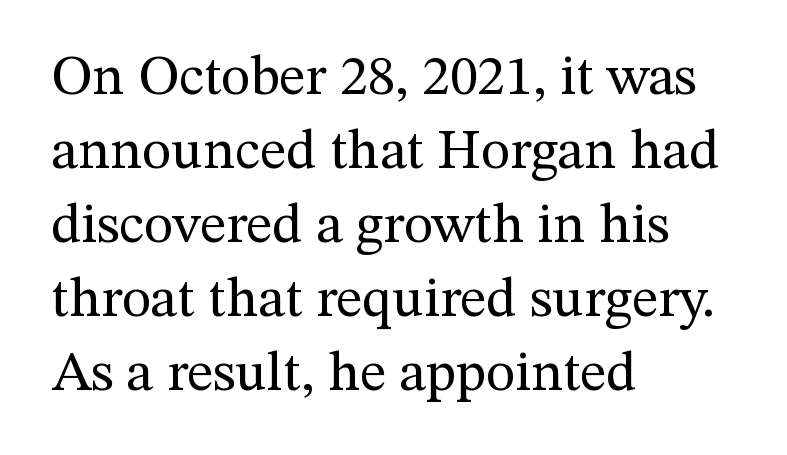
Q: Is the text bold? A: No.
Q: Is the text italic (slanted)? A: No, it is upright.
Q: Is the typeface a serif or a sans-serif typeface? A: Serif.
Q: Is the text underlined? A: No.
Q: How is the paragraph aligned? A: Left-aligned.
Q: Is the spacing between letters normal or unusually wide? A: Normal.
Q: Is the spacing between lines tight, normal or loose? A: Normal.
Q: Width (condensed, normal, or wide)? A: Normal.
Q: Stroke contrast? A: Medium.
Q: x-height? A: Medium.
Q: Monospaced? A: No.
